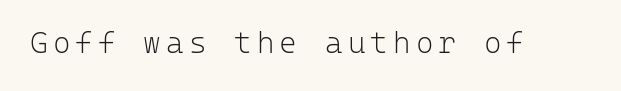
Q: Is the text bold? A: No.
Q: Is the text italic (slanted)? A: No, it is upright.
Q: Is the typeface a serif or a sans-serif typeface? A: Sans-serif.
Q: Is the text underlined? A: No.
Q: Width (condensed, normal, or wide)? A: Normal.
Q: Stroke contrast? A: Low.
Q: x-height? A: Medium.
Q: Monospaced? A: Yes.
